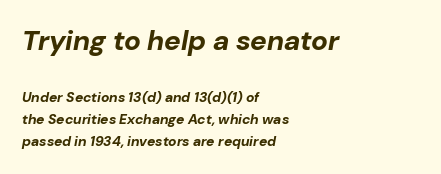
{"italic": "yes", "lean": "right", "slant_degrees": 10, "bold": "yes", "weight": "bold", "width": "normal", "stroke_contrast": "low", "x_height": "medium", "monospaced": "no", "underline": "no", "align": "left", "line_spacing": "normal", "line_spacing_ratio": 1.57, "letter_spacing": "normal", "letter_spacing_em": 0.0, "larger_block": "first", "size_ratio": 2.0, "glyph_px": 28}
